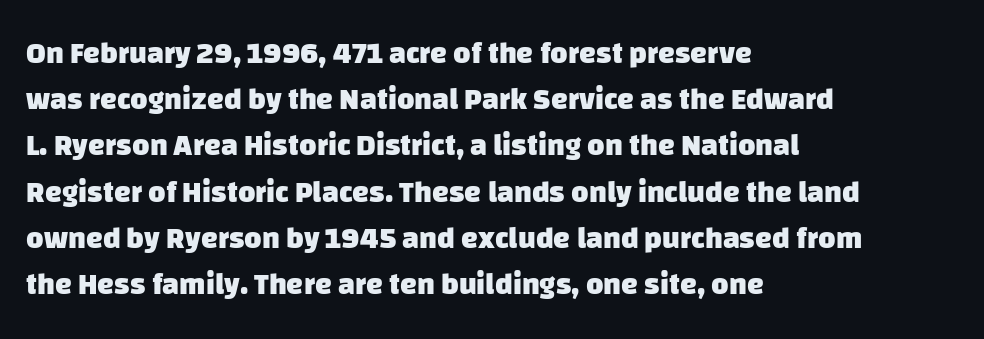
The image shows 30 px heavy sans-serif type; set left-aligned, normal line spacing (1.54x), normal letter spacing, not underlined; low stroke contrast and a large x-height.
